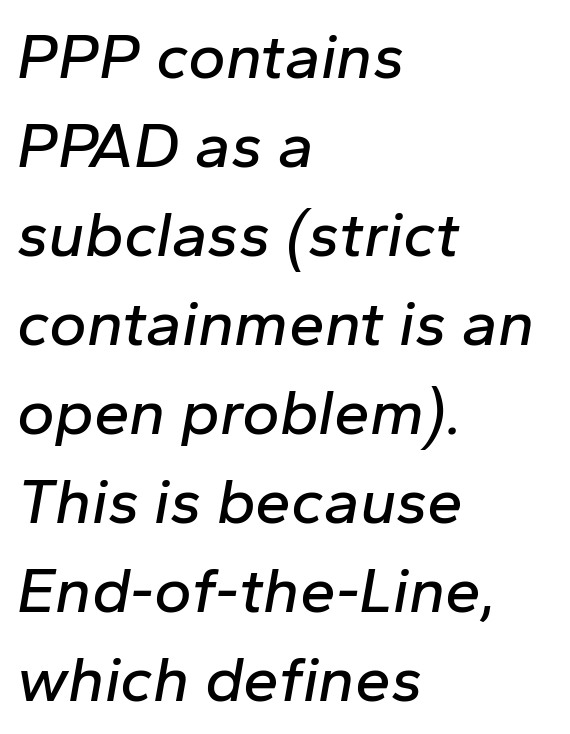
The image shows 64 px text type, italic (leaning right); set left-aligned, normal line spacing (1.39x), normal letter spacing, not underlined; low stroke contrast and a medium x-height.
